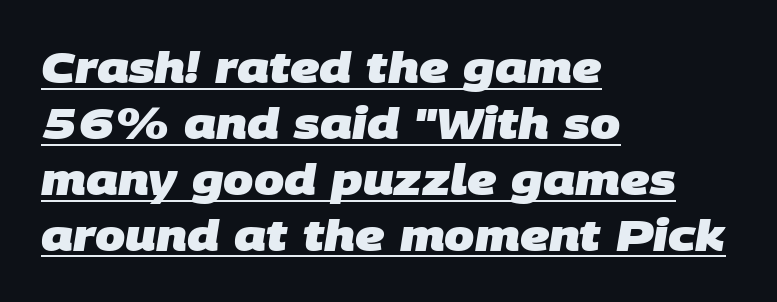
Students, observe the line beneath the letters — that is underlining. As a designer I'd log this as weight 700, bold. Line spacing here is normal. Note the varied advance widths — an 'i' is clearly narrower than an 'm'. This rendering employs a face without finishing strokes, i.e., a sans-serif.
